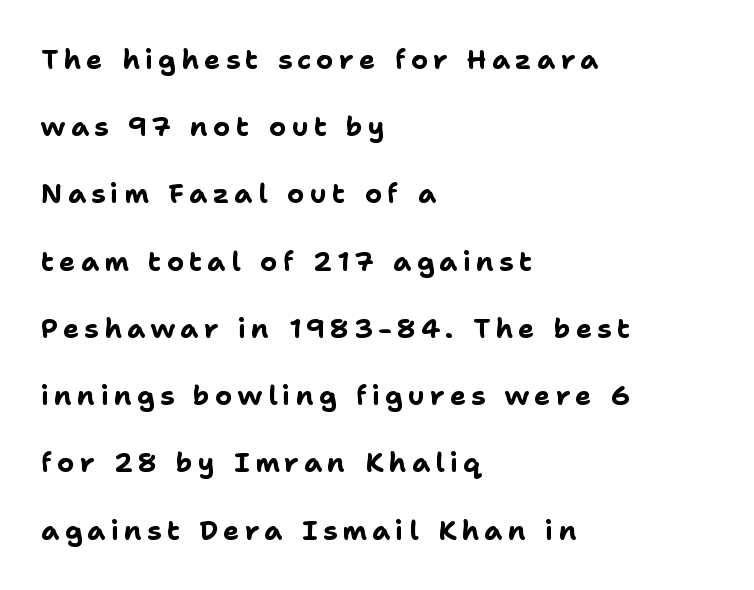
Q: Is the text bold? A: Yes.
Q: Is the text italic (slanted)? A: No, it is upright.
Q: Is the text underlined? A: No.
Q: How is the paragraph aligned? A: Left-aligned.
Q: Is the spacing between lines tight, normal or loose? A: Loose.
